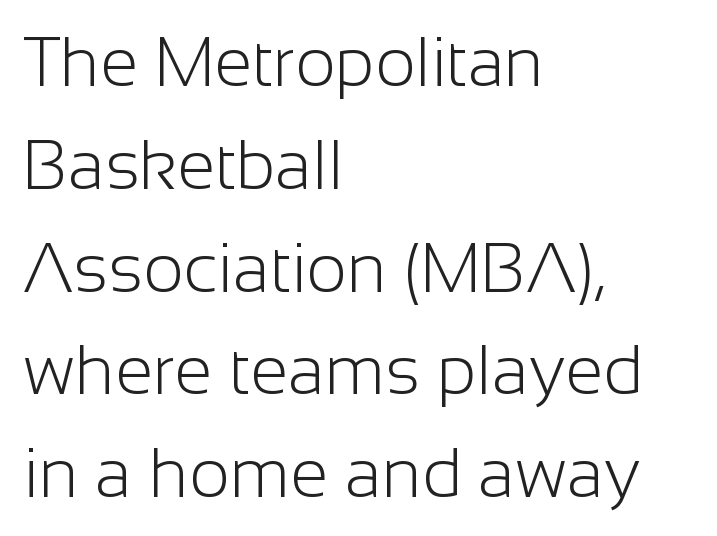
{"serif": "no", "italic": "no", "bold": "no", "weight": "light", "width": "normal", "stroke_contrast": "low", "x_height": "medium", "monospaced": "no", "underline": "no", "align": "left", "line_spacing": "normal", "line_spacing_ratio": 1.49, "letter_spacing": "normal", "letter_spacing_em": 0.0, "glyph_px": 69}
